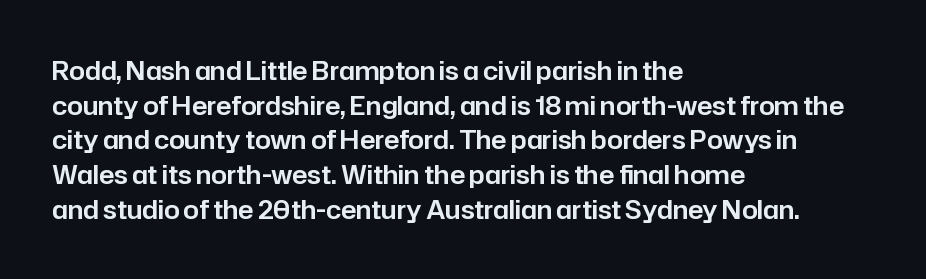
{"italic": "no", "underline": "no", "align": "left", "line_spacing": "normal", "line_spacing_ratio": 1.39, "letter_spacing": "normal", "letter_spacing_em": 0.0, "glyph_px": 25}
